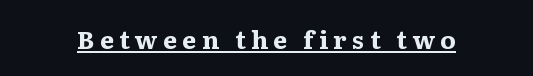
What decoration does the sample have? An underline. Heavy-handed strokes throughout: this text is bold. If you drew a line through each stem, it would be perfectly vertical. In terms of letterspacing, this is a distinctly airy, spread setting.
